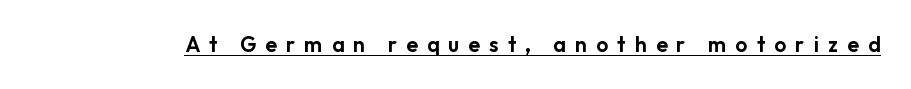
The image shows 21 px text type, upright; set unusually wide letter spacing (+0.44 em), underlined.
